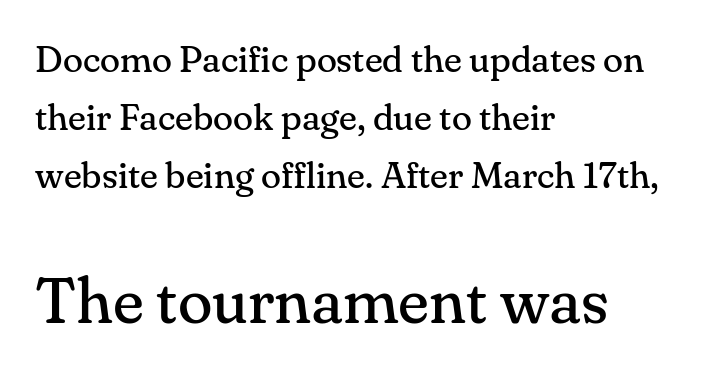
Think standard paragraph weight, or any step lighter than that. The lines sit at an ordinary, default distance from one another. The letters stand upright; this is a roman face. The gap between lines stays unmarked. The passage shown is typed in a proportional face where columns would drift. Serifs: yes, visible at the terminals of the letterforms.
